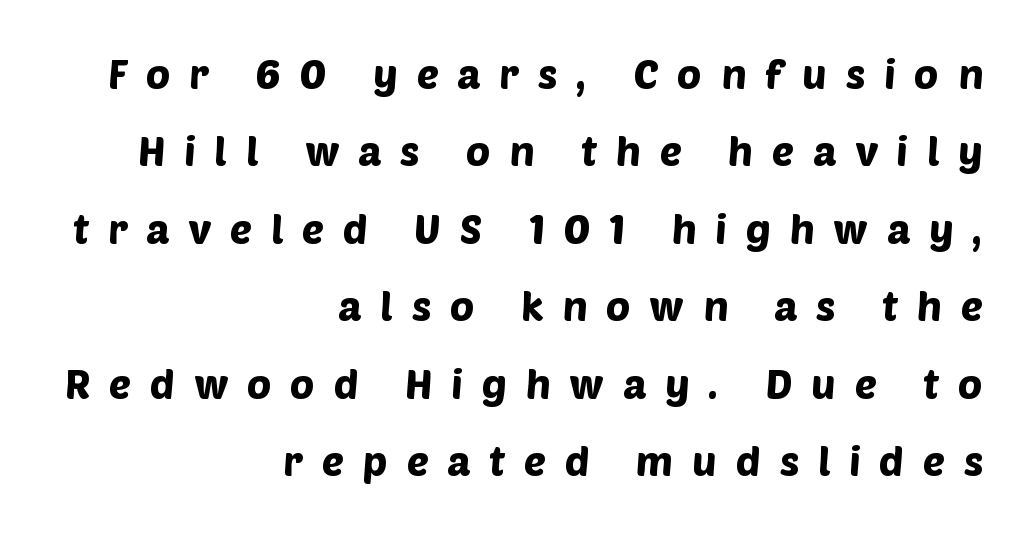
{"serif": "no", "width": "normal", "stroke_contrast": "low", "x_height": "large", "monospaced": "no", "underline": "no", "align": "right", "line_spacing_ratio": 1.89, "letter_spacing": "wide", "letter_spacing_em": 0.46, "glyph_px": 41}
